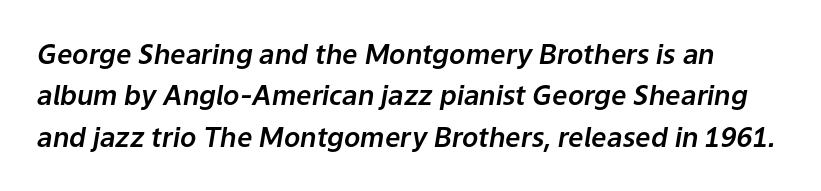
Q: Is the text italic (slanted)? A: Yes, it leans right by about 9 degrees.
Q: Is the text underlined? A: No.
Q: Is the spacing between letters normal or unusually wide? A: Normal.
Q: Is the spacing between lines tight, normal or loose? A: Normal.
